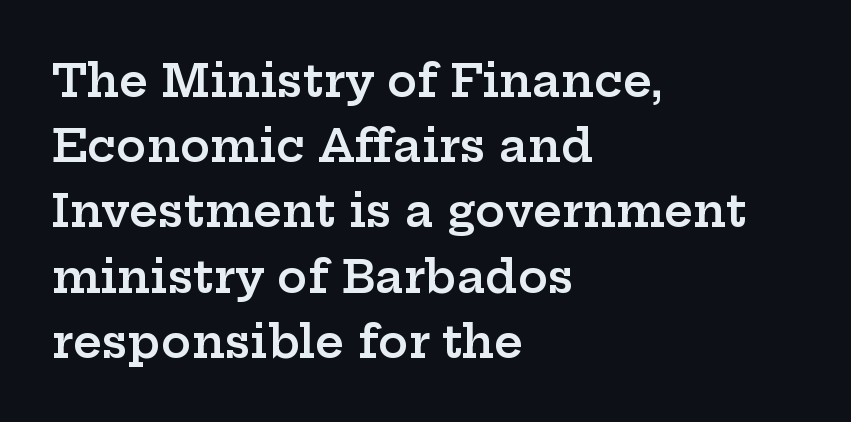
The image shows 45 px semibold, wide serif type, upright; set left-aligned, normal line spacing (1.45x), normal letter spacing, not underlined; low stroke contrast and a medium x-height.
